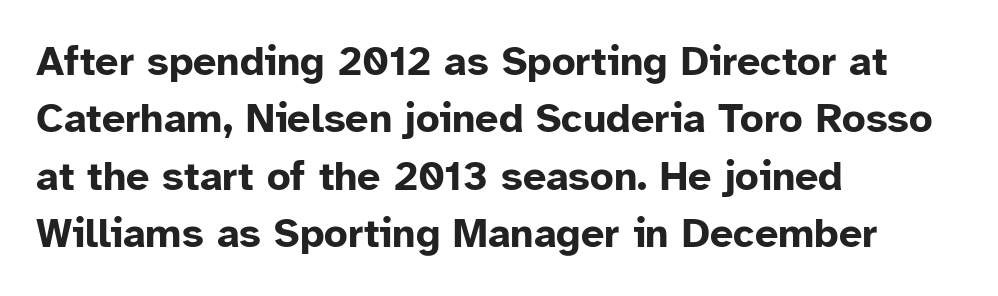
Q: Is the text bold? A: Yes.
Q: Is the text italic (slanted)? A: No, it is upright.
Q: Is the typeface a serif or a sans-serif typeface? A: Sans-serif.
Q: Is the text underlined? A: No.
Q: How is the paragraph aligned? A: Left-aligned.
Q: Is the spacing between letters normal or unusually wide? A: Normal.
Q: Is the spacing between lines tight, normal or loose? A: Normal.
Q: Width (condensed, normal, or wide)? A: Normal.
Q: Stroke contrast? A: Low.
Q: x-height? A: Medium.
Q: Monospaced? A: No.
